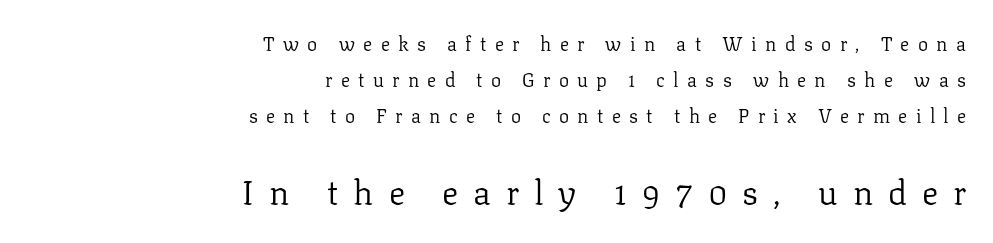
{"serif": "yes", "italic": "no", "bold": "no", "weight": "regular", "width": "normal", "stroke_contrast": "low", "x_height": "medium", "monospaced": "no", "underline": "no", "align": "right", "line_spacing_ratio": 1.89, "letter_spacing": "wide", "letter_spacing_em": 0.44, "larger_block": "second", "size_ratio": 1.79, "glyph_px": 34}
